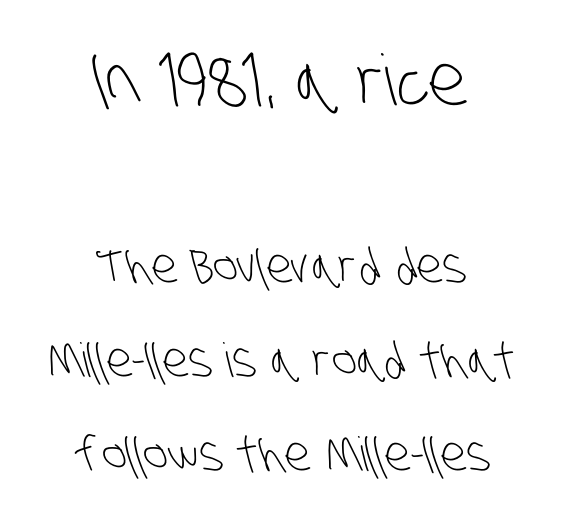
Q: Is the text bold? A: No.
Q: Is the typeface a serif or a sans-serif typeface? A: Sans-serif.
Q: Is the text underlined? A: No.
Q: How is the paragraph aligned? A: Centered.
Q: Is the spacing between letters normal or unusually wide? A: Normal.
Q: Is the spacing between lines tight, normal or loose? A: Loose.
Q: Which block of text is set in a larger size, the first (top) or the second (bottom)? A: The first (top) one.
Q: Width (condensed, normal, or wide)? A: Condensed.
Q: Stroke contrast? A: Low.
Q: x-height? A: Large.
Q: Monospaced? A: No.
